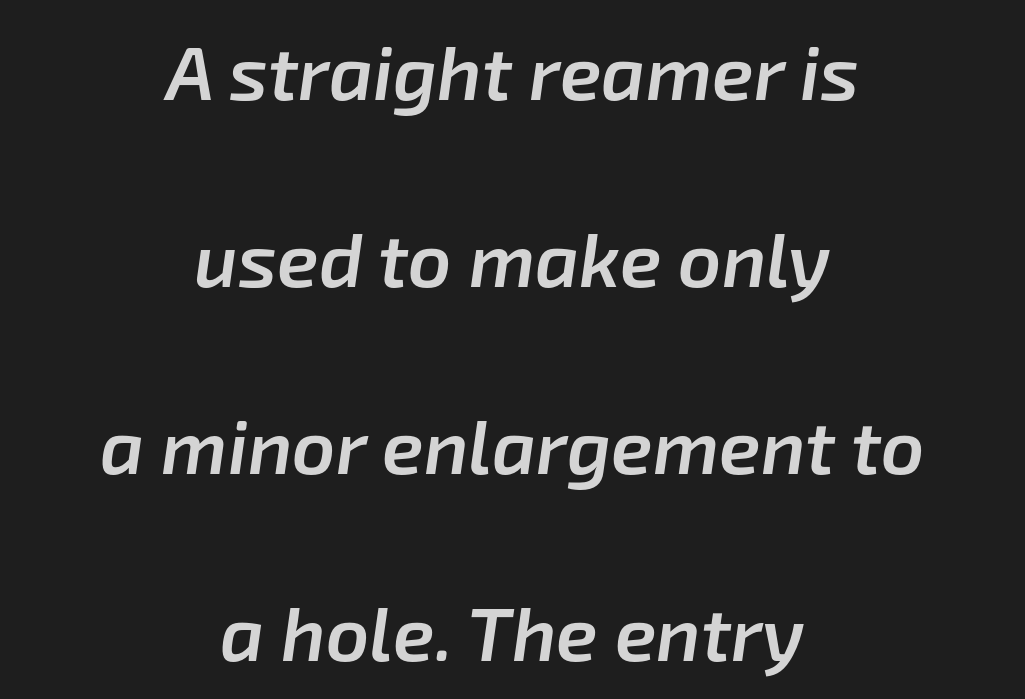
The image shows 76 px semibold type, italic (leaning right); set centered, loose line spacing (2.46x), normal letter spacing, not underlined; low stroke contrast and a medium x-height.
